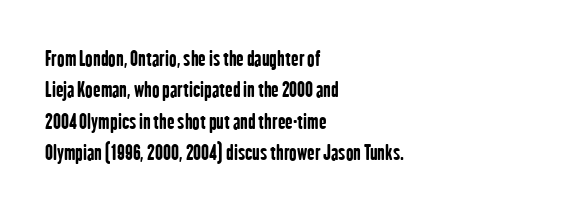
Ascenders rise straight up at ninety degrees. Just letters on the line, the space beneath them empty. Normally led — the rows are evenly, conventionally spaced. Here the glyphs are tracked normally, forming tight word shapes. The characters look thick and weighty, a clear bold.
